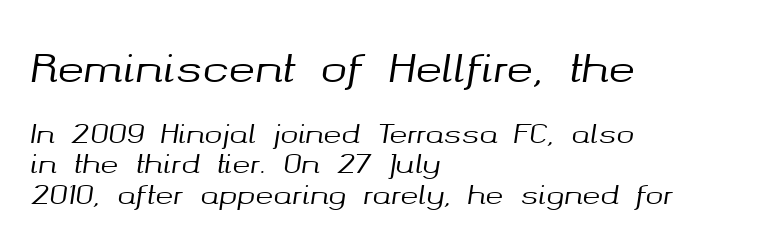
{"italic": "yes", "lean": "right", "slant_degrees": 8, "width": "normal", "stroke_contrast": "medium", "x_height": "medium", "monospaced": "no", "underline": "no", "align": "left", "line_spacing": "tight", "line_spacing_ratio": 1.14, "letter_spacing": "normal", "letter_spacing_em": 0.0, "larger_block": "first", "size_ratio": 1.48, "glyph_px": 40}
